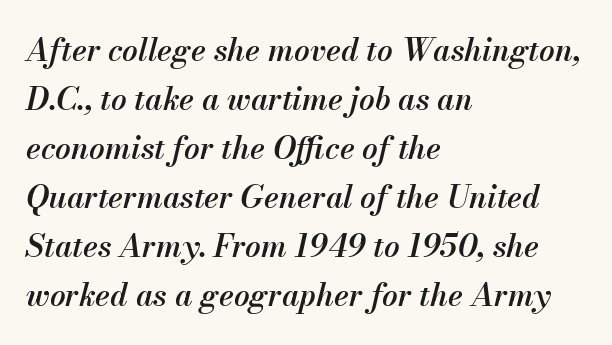
Q: Is the text bold? A: Semi-bold.
Q: Is the text italic (slanted)? A: Yes, it leans right by about 13 degrees.
Q: Is the text underlined? A: No.
Q: How is the paragraph aligned? A: Left-aligned.
Q: Is the spacing between letters normal or unusually wide? A: Normal.
Q: Is the spacing between lines tight, normal or loose? A: Normal.
Q: Width (condensed, normal, or wide)? A: Normal.
Q: Stroke contrast? A: Medium.
Q: x-height? A: Small.
Q: Monospaced? A: No.
